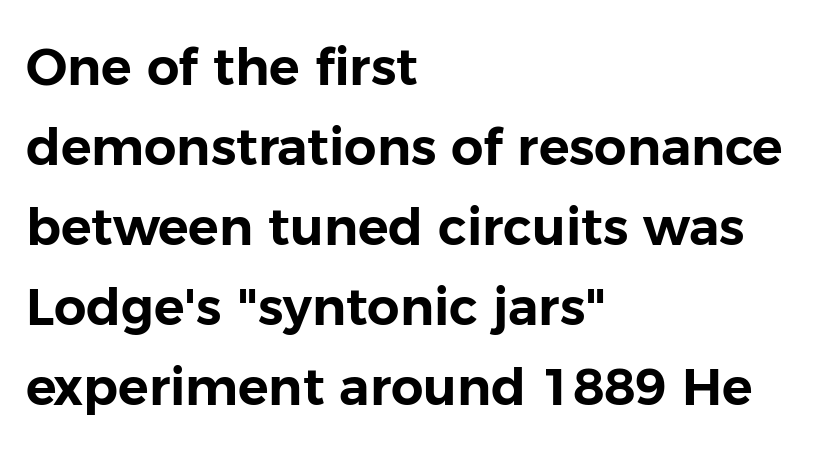
The image shows 51 px sans-serif type, upright; set left-aligned, normal line spacing (1.57x), normal letter spacing, not underlined; low stroke contrast and a medium x-height.
